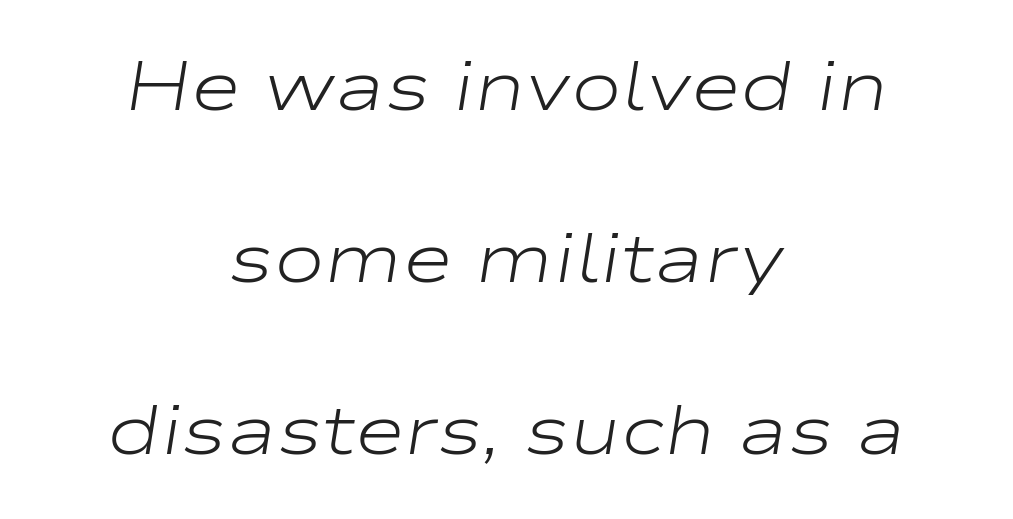
Q: Is the text bold? A: No.
Q: Is the text italic (slanted)? A: Yes, it leans right by about 9 degrees.
Q: Is the text underlined? A: No.
Q: How is the paragraph aligned? A: Centered.
Q: Is the spacing between letters normal or unusually wide? A: Normal.
Q: Is the spacing between lines tight, normal or loose? A: Loose.
Q: Width (condensed, normal, or wide)? A: Wide.
Q: Stroke contrast? A: Low.
Q: x-height? A: Medium.
Q: Monospaced? A: No.
